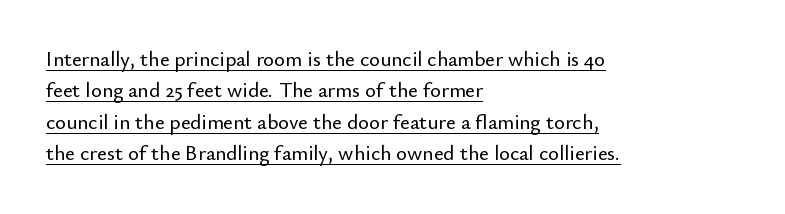
{"italic": "no", "underline": "yes", "align": "left", "line_spacing": "normal", "line_spacing_ratio": 1.5, "letter_spacing": "normal", "letter_spacing_em": 0.0, "glyph_px": 21}
